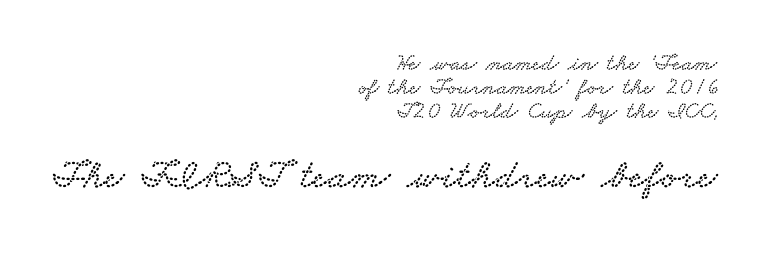
Q: Is the text underlined? A: No.
Q: How is the paragraph aligned? A: Right-aligned.
Q: Is the spacing between letters normal or unusually wide? A: Normal.
Q: Is the spacing between lines tight, normal or loose? A: Tight.
Q: Which block of text is set in a larger size, the first (top) or the second (bottom)? A: The second (bottom) one.
Q: Width (condensed, normal, or wide)? A: Wide.
Q: Stroke contrast? A: Low.
Q: x-height? A: Small.
Q: Monospaced? A: No.
